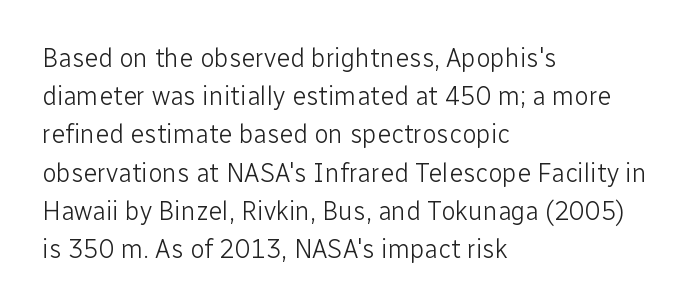
{"italic": "no", "bold": "no", "underline": "no", "align": "left", "line_spacing": "normal", "line_spacing_ratio": 1.47, "letter_spacing": "normal", "letter_spacing_em": 0.0, "glyph_px": 26}
